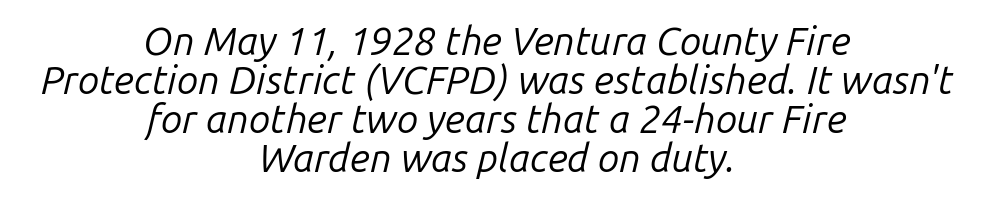
{"italic": "yes", "lean": "right", "slant_degrees": 14, "bold": "no", "weight": "regular", "width": "normal", "stroke_contrast": "low", "x_height": "medium", "monospaced": "no", "underline": "no", "align": "center", "line_spacing": "tight", "line_spacing_ratio": 1.0, "letter_spacing": "normal", "letter_spacing_em": 0.0, "glyph_px": 39}
